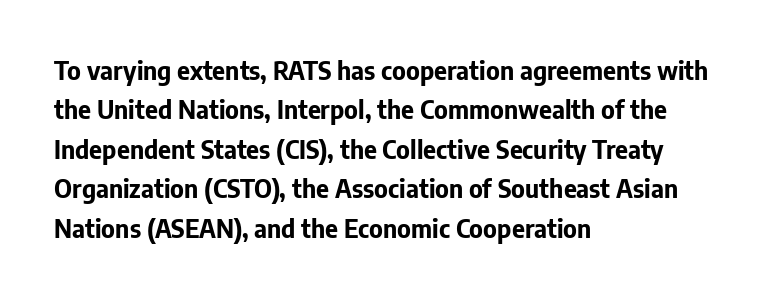
The image shows 25 px bold type, upright; set left-aligned, normal line spacing (1.58x), normal letter spacing, not underlined.
